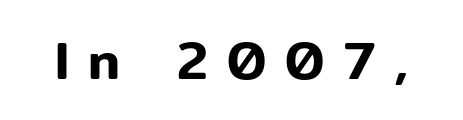
Q: Is the text italic (slanted)? A: No, it is upright.
Q: Is the typeface a serif or a sans-serif typeface? A: Sans-serif.
Q: Is the text underlined? A: No.
Q: Is the spacing between letters normal or unusually wide? A: Unusually wide.
Q: Width (condensed, normal, or wide)? A: Normal.
Q: Stroke contrast? A: Low.
Q: x-height? A: Medium.
Q: Monospaced? A: No.
